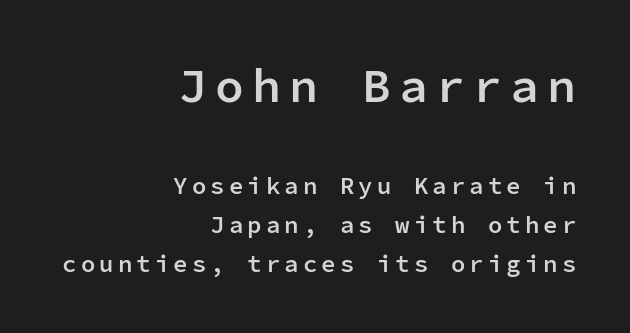
Q: Is the text bold? A: Semi-bold.
Q: Is the text italic (slanted)? A: No, it is upright.
Q: Is the typeface a serif or a sans-serif typeface? A: Sans-serif.
Q: Is the text underlined? A: No.
Q: How is the paragraph aligned? A: Right-aligned.
Q: Is the spacing between lines tight, normal or loose? A: Normal.
Q: Which block of text is set in a larger size, the first (top) or the second (bottom)? A: The first (top) one.
Q: Width (condensed, normal, or wide)? A: Normal.
Q: Stroke contrast? A: Low.
Q: x-height? A: Medium.
Q: Monospaced? A: Yes.
